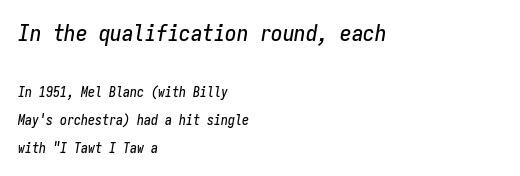
Q: Is the text italic (slanted)? A: Yes, it leans right by about 9 degrees.
Q: Is the text underlined? A: No.
Q: How is the paragraph aligned? A: Left-aligned.
Q: Is the spacing between letters normal or unusually wide? A: Normal.
Q: Is the spacing between lines tight, normal or loose? A: Loose.
Q: Which block of text is set in a larger size, the first (top) or the second (bottom)? A: The first (top) one.
